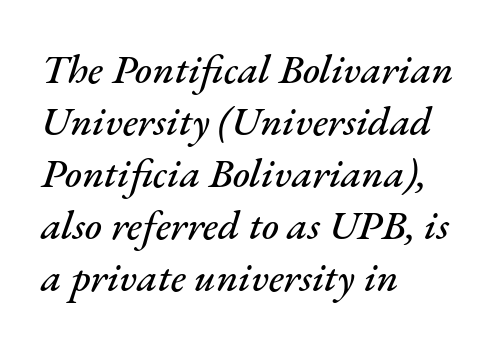
{"italic": "yes", "lean": "right", "slant_degrees": 17, "width": "normal", "stroke_contrast": "medium", "x_height": "small", "monospaced": "no", "underline": "no", "align": "left", "line_spacing": "normal", "line_spacing_ratio": 1.27, "letter_spacing": "normal", "letter_spacing_em": 0.0, "glyph_px": 41}
